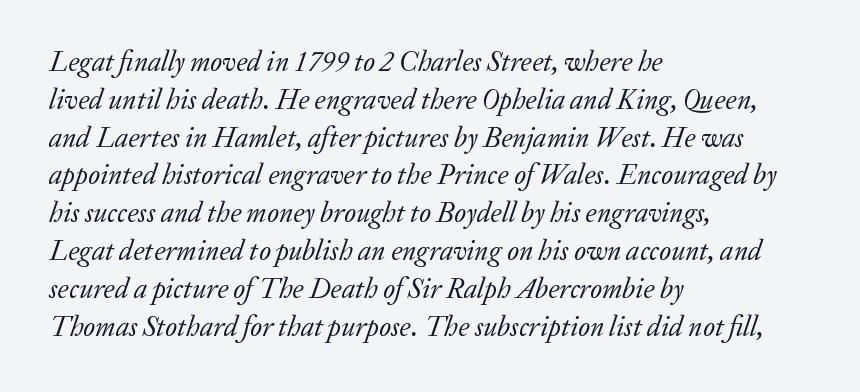
The strip under each line holds only bare page. Nothing unusual about the tracking: characters are spaced as the font intends. The typesetting does not lean heavy: it is not bold. The axis of the letterforms is tilted away from vertical.
